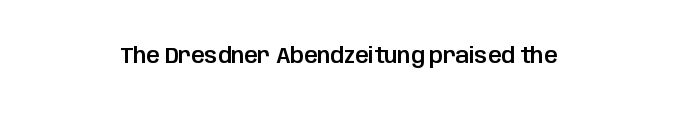
The image shows 21 px text type, upright; set centered, normal letter spacing, not underlined.
